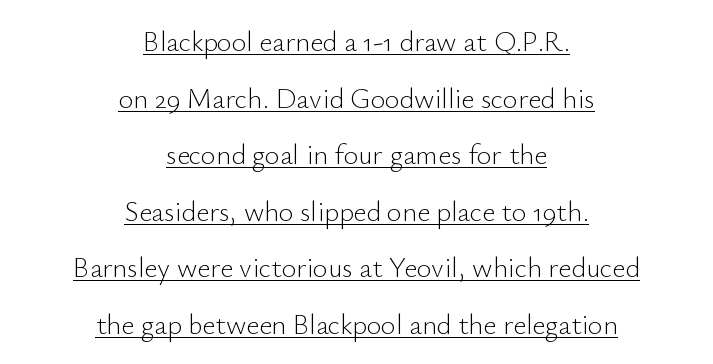
{"serif": "no", "italic": "no", "bold": "no", "weight": "light", "width": "normal", "stroke_contrast": "low", "x_height": "small", "monospaced": "no", "underline": "yes", "align": "center", "line_spacing": "loose", "line_spacing_ratio": 2.02, "letter_spacing": "normal", "letter_spacing_em": 0.0, "glyph_px": 28}
